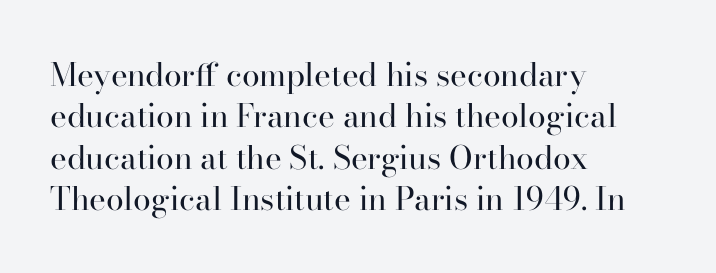
This sample uses an upright cut, with every glyph sitting square on the baseline. The designer left line spacing at the default. The typeface chosen for these lines features serifs. One-word summary of the alignment: left.
